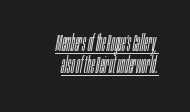
{"italic": "yes", "lean": "right", "slant_degrees": 10, "bold": "no", "underline": "yes", "align": "right", "line_spacing": "tight", "line_spacing_ratio": 0.97, "letter_spacing": "normal", "letter_spacing_em": 0.0, "glyph_px": 23}
